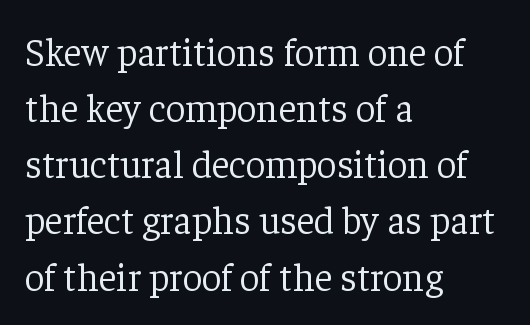
Characters remain perfectly vertical along every line. A student would call this left alignment; a typographer would say flush left, rag right. This is serif lettering, the kind often seen in printed books. No heavy texture on the line: the type isn't bold.
